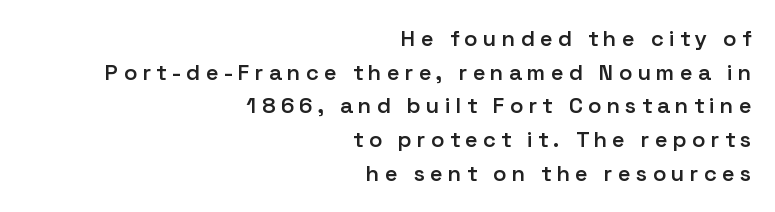
Q: Is the text bold? A: Semi-bold.
Q: Is the text italic (slanted)? A: No, it is upright.
Q: Is the text underlined? A: No.
Q: How is the paragraph aligned? A: Right-aligned.
Q: Is the spacing between letters normal or unusually wide? A: Unusually wide.
Q: Is the spacing between lines tight, normal or loose? A: Normal.
